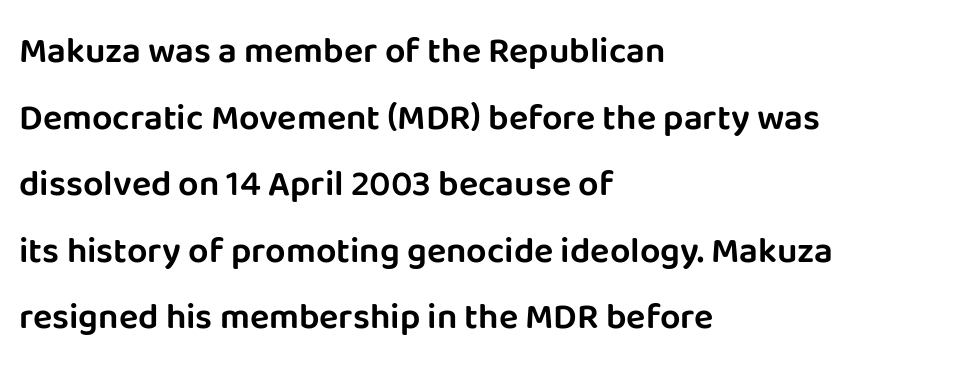
{"serif": "no", "italic": "no", "width": "normal", "stroke_contrast": "low", "x_height": "large", "monospaced": "no", "underline": "no", "align": "left", "line_spacing_ratio": 1.85, "letter_spacing": "normal", "letter_spacing_em": 0.0, "glyph_px": 36}
